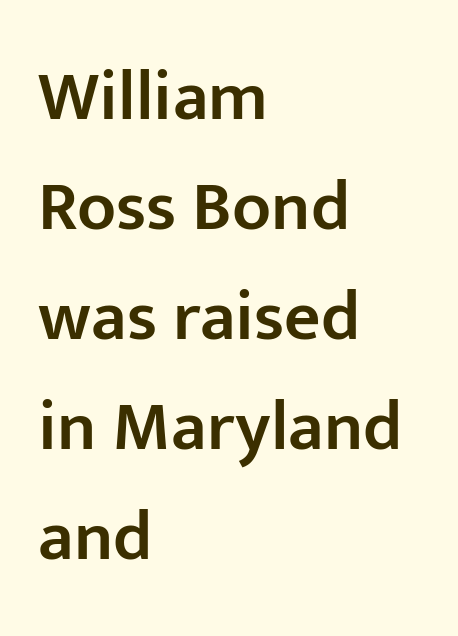
The image shows 71 px semibold sans-serif type, upright; set left-aligned, normal line spacing (1.55x), normal letter spacing, not underlined; low stroke contrast and a medium x-height.
